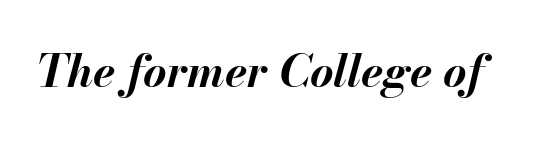
The image shows 45 px bold type, italic (leaning right); set normal letter spacing, not underlined; medium stroke contrast and a small x-height.
